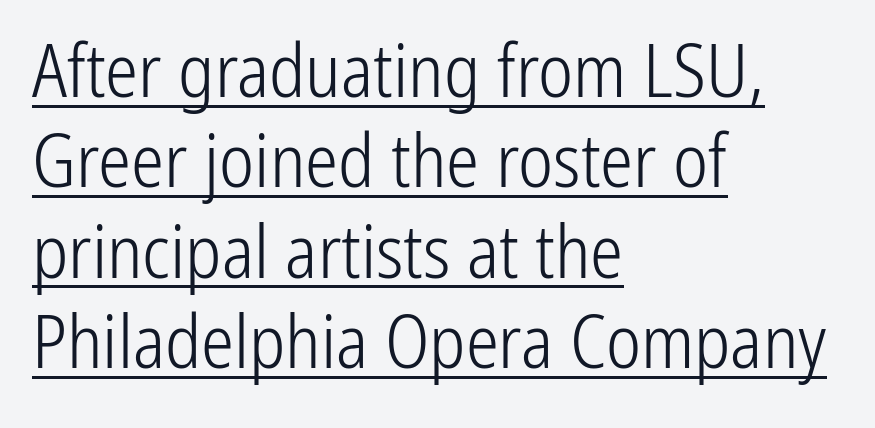
{"serif": "no", "italic": "no", "bold": "no", "weight": "light", "width": "condensed", "stroke_contrast": "low", "x_height": "medium", "monospaced": "no", "underline": "yes", "align": "left", "line_spacing_ratio": 1.22, "letter_spacing": "normal", "letter_spacing_em": 0.0, "glyph_px": 74}
